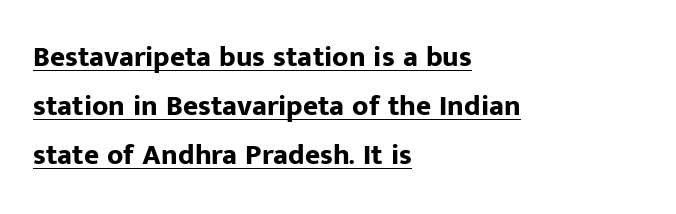
{"serif": "no", "italic": "no", "bold": "yes", "weight": "bold", "width": "normal", "stroke_contrast": "low", "x_height": "medium", "monospaced": "no", "underline": "yes", "align": "left", "line_spacing": "normal", "line_spacing_ratio": 1.69, "letter_spacing": "normal", "letter_spacing_em": 0.0, "glyph_px": 29}
